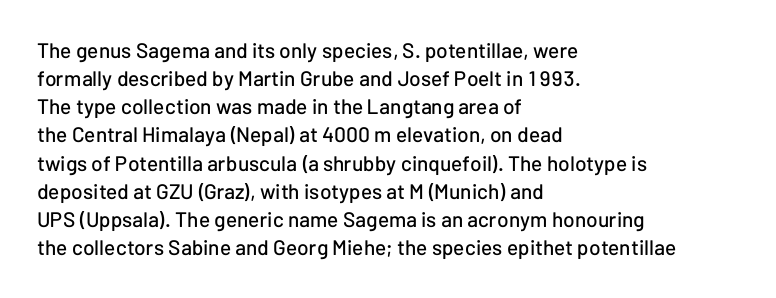
{"italic": "no", "underline": "no", "align": "left", "line_spacing": "normal", "line_spacing_ratio": 1.34, "letter_spacing": "normal", "letter_spacing_em": 0.0, "glyph_px": 21}
